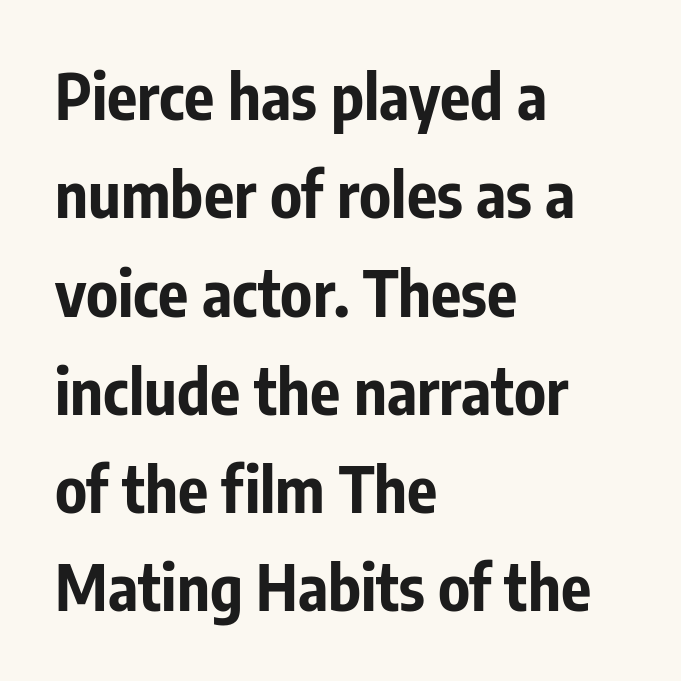
{"serif": "no", "italic": "no", "bold": "yes", "weight": "bold", "width": "condensed", "stroke_contrast": "low", "x_height": "medium", "monospaced": "no", "underline": "no", "align": "left", "line_spacing": "normal", "line_spacing_ratio": 1.56, "letter_spacing": "normal", "letter_spacing_em": 0.0, "glyph_px": 63}
